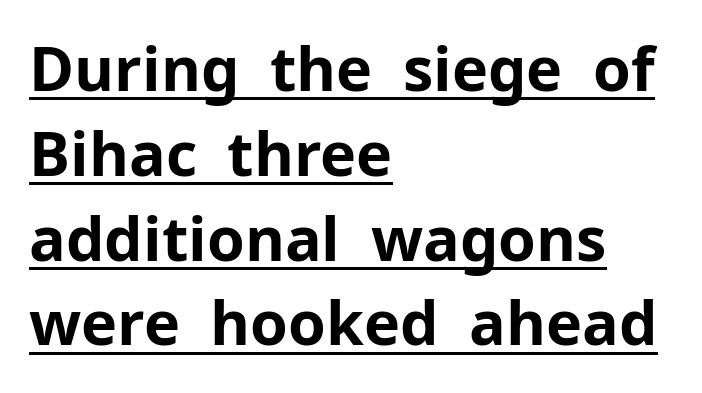
Q: Is the text bold? A: Yes.
Q: Is the text italic (slanted)? A: No, it is upright.
Q: Is the typeface a serif or a sans-serif typeface? A: Sans-serif.
Q: Is the text underlined? A: Yes.
Q: How is the paragraph aligned? A: Left-aligned.
Q: Is the spacing between letters normal or unusually wide? A: Normal.
Q: Is the spacing between lines tight, normal or loose? A: Normal.
Q: Width (condensed, normal, or wide)? A: Normal.
Q: Stroke contrast? A: Low.
Q: x-height? A: Medium.
Q: Monospaced? A: No.
